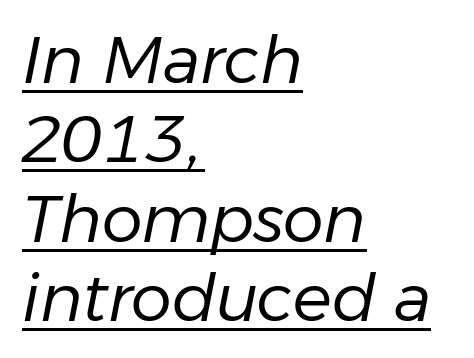
The image shows 65 px regular-weight type, italic (leaning right); set left-aligned, line spacing 1.22x, normal letter spacing, underlined; low stroke contrast and a medium x-height.
